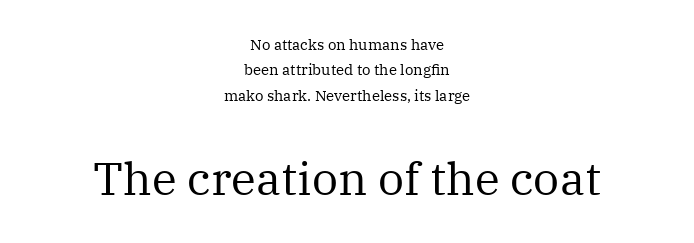
Q: Is the text bold? A: No.
Q: Is the text italic (slanted)? A: No, it is upright.
Q: Is the typeface a serif or a sans-serif typeface? A: Serif.
Q: Is the text underlined? A: No.
Q: How is the paragraph aligned? A: Centered.
Q: Is the spacing between letters normal or unusually wide? A: Normal.
Q: Is the spacing between lines tight, normal or loose? A: Normal.
Q: Which block of text is set in a larger size, the first (top) or the second (bottom)? A: The second (bottom) one.
Q: Width (condensed, normal, or wide)? A: Normal.
Q: Stroke contrast? A: Medium.
Q: x-height? A: Medium.
Q: Monospaced? A: No.
